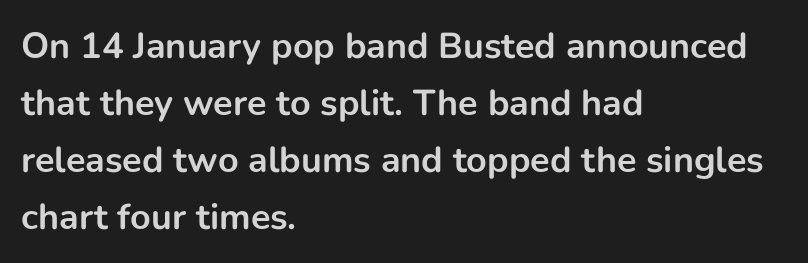
Q: Is the text bold? A: Yes.
Q: Is the text italic (slanted)? A: No, it is upright.
Q: Is the typeface a serif or a sans-serif typeface? A: Sans-serif.
Q: Is the text underlined? A: No.
Q: How is the paragraph aligned? A: Left-aligned.
Q: Is the spacing between letters normal or unusually wide? A: Normal.
Q: Is the spacing between lines tight, normal or loose? A: Normal.
Q: Width (condensed, normal, or wide)? A: Normal.
Q: Stroke contrast? A: Low.
Q: x-height? A: Medium.
Q: Monospaced? A: No.
